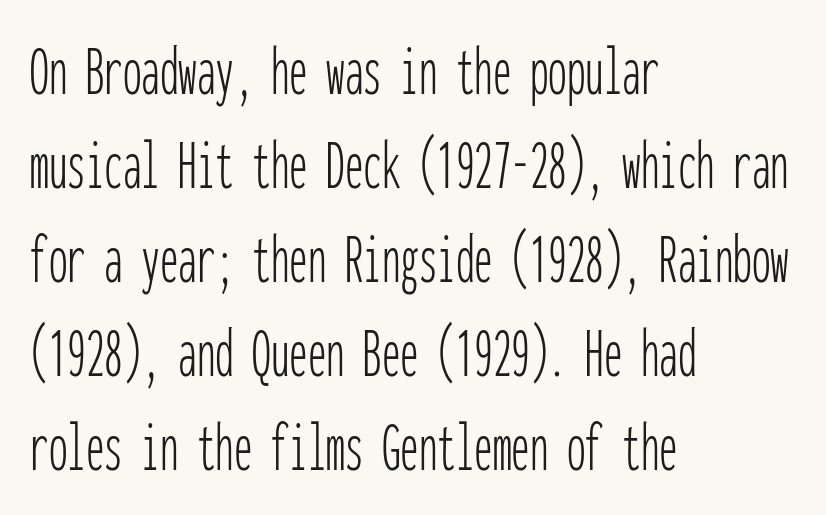
The image shows 74 px thin, condensed sans-serif type, upright, monospaced; set left-aligned, normal line spacing (1.27x), normal letter spacing, not underlined; low stroke contrast and a medium x-height.
